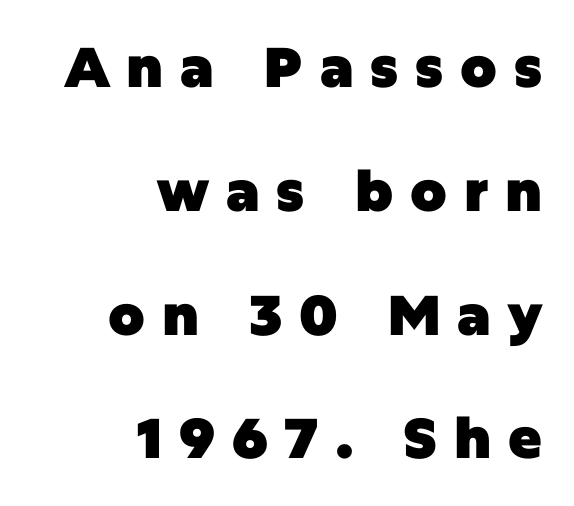
Q: Is the text bold? A: Yes.
Q: Is the text italic (slanted)? A: No, it is upright.
Q: Is the typeface a serif or a sans-serif typeface? A: Sans-serif.
Q: Is the text underlined? A: No.
Q: How is the paragraph aligned? A: Right-aligned.
Q: Is the spacing between letters normal or unusually wide? A: Unusually wide.
Q: Is the spacing between lines tight, normal or loose? A: Loose.
Q: Width (condensed, normal, or wide)? A: Normal.
Q: Stroke contrast? A: Low.
Q: x-height? A: Large.
Q: Monospaced? A: No.
